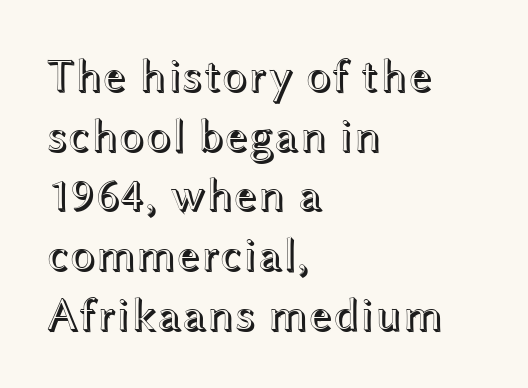
Q: Is the text italic (slanted)? A: No, it is upright.
Q: Is the text underlined? A: No.
Q: How is the paragraph aligned? A: Left-aligned.
Q: Is the spacing between letters normal or unusually wide? A: Normal.
Q: Is the spacing between lines tight, normal or loose? A: Normal.
Q: Width (condensed, normal, or wide)? A: Wide.
Q: x-height? A: Medium.
Q: Monospaced? A: No.
